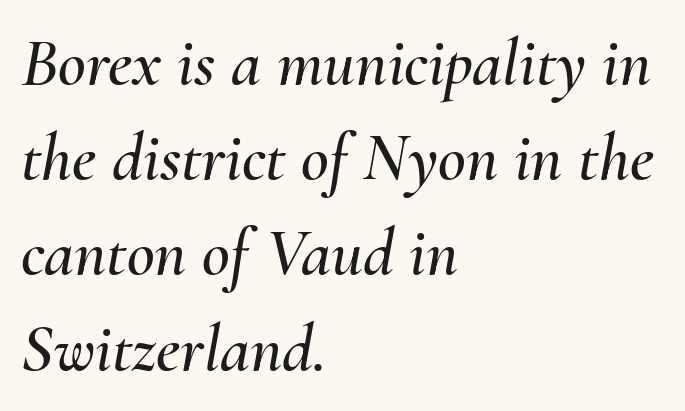
{"italic": "yes", "lean": "right", "slant_degrees": 10, "width": "normal", "stroke_contrast": "medium", "x_height": "small", "monospaced": "no", "underline": "no", "align": "left", "line_spacing": "normal", "line_spacing_ratio": 1.4, "letter_spacing": "normal", "letter_spacing_em": 0.0, "glyph_px": 68}
